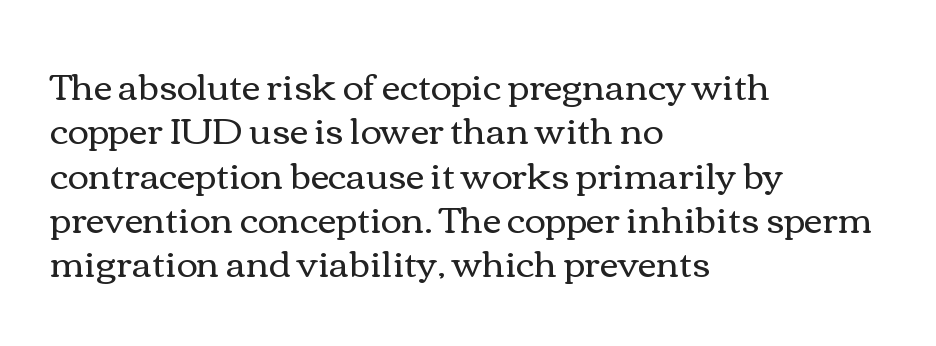
Think of a printed novel: that variable character pitch is what you see here. Each row of text sits above clean, open space. The compositor pushed each line to the left boundary. Characters follow at the spacing the type designer built in. Stems here are at most as thick as an everyday book face. These lines were composed using upright roman letters.
